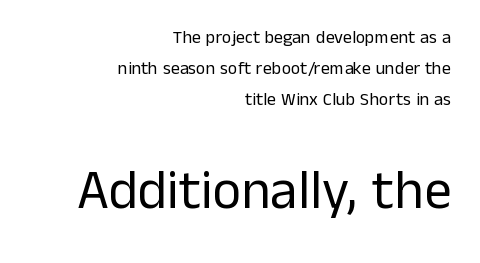
{"serif": "no", "italic": "no", "bold": "no", "weight": "regular", "width": "normal", "stroke_contrast": "low", "x_height": "medium", "monospaced": "no", "underline": "no", "align": "right", "line_spacing_ratio": 1.73, "letter_spacing": "normal", "letter_spacing_em": 0.0, "larger_block": "second", "size_ratio": 3.06, "glyph_px": 55}
